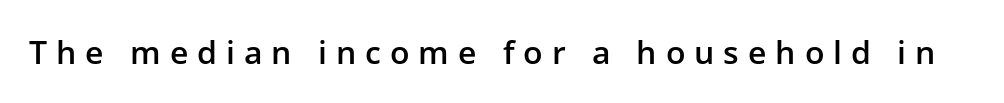
The image shows 32 px semibold sans-serif type, upright; set unusually wide letter spacing (+0.28 em), not underlined; low stroke contrast and a medium x-height.
